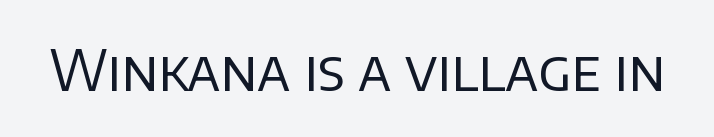
{"serif": "no", "italic": "no", "bold": "no", "weight": "regular", "width": "normal", "stroke_contrast": "low", "x_height": "large", "monospaced": "no", "underline": "no", "letter_spacing": "normal", "letter_spacing_em": 0.0, "glyph_px": 56}
